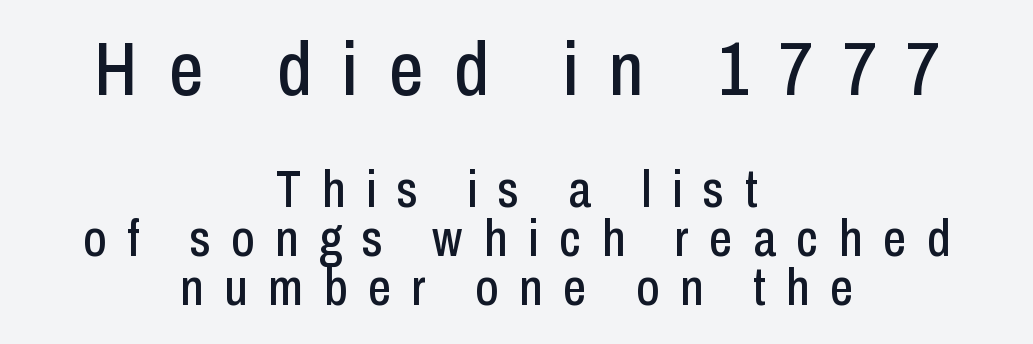
{"serif": "no", "italic": "no", "width": "condensed", "stroke_contrast": "low", "x_height": "medium", "monospaced": "no", "underline": "no", "align": "center", "line_spacing": "tight", "line_spacing_ratio": 0.96, "letter_spacing": "wide", "letter_spacing_em": 0.41, "larger_block": "first", "size_ratio": 1.49, "glyph_px": 76}
